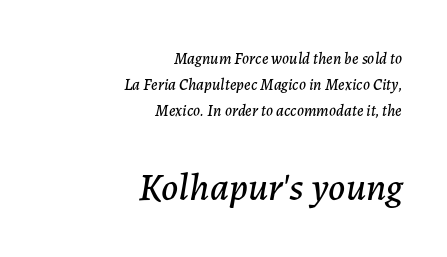
Q: Is the text italic (slanted)? A: Yes, it leans right by about 7 degrees.
Q: Is the text underlined? A: No.
Q: How is the paragraph aligned? A: Right-aligned.
Q: Is the spacing between letters normal or unusually wide? A: Normal.
Q: Is the spacing between lines tight, normal or loose? A: Normal.
Q: Which block of text is set in a larger size, the first (top) or the second (bottom)? A: The second (bottom) one.
Q: Width (condensed, normal, or wide)? A: Normal.
Q: Stroke contrast? A: Low.
Q: x-height? A: Medium.
Q: Monospaced? A: No.
